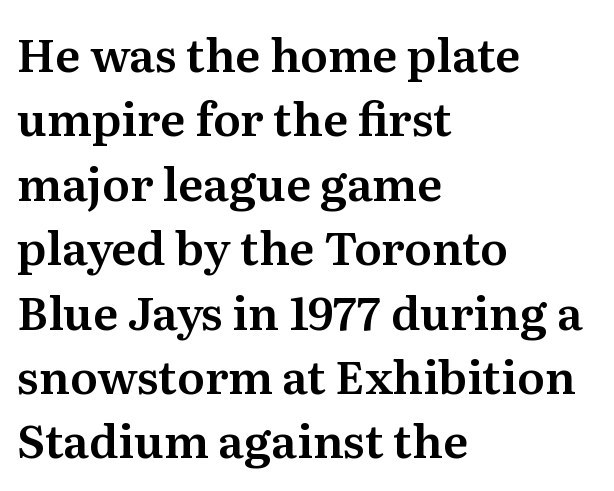
Regular leading. Each letter keeps its own natural width here, so spacing adapts to shape. Casual observation: everything's shoved over to the left. The gap between lines stays unmarked.
